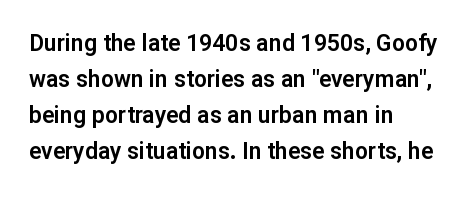
{"italic": "no", "underline": "no", "align": "left", "line_spacing": "normal", "line_spacing_ratio": 1.56, "letter_spacing": "normal", "letter_spacing_em": 0.0, "glyph_px": 23}
